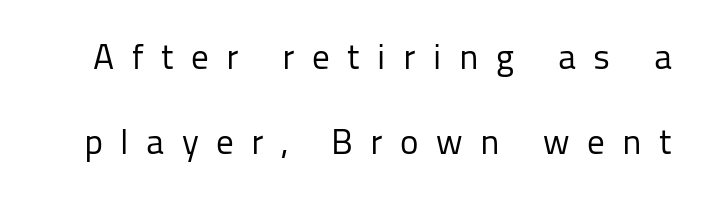
Q: Is the text bold? A: No.
Q: Is the text italic (slanted)? A: No, it is upright.
Q: Is the typeface a serif or a sans-serif typeface? A: Sans-serif.
Q: Is the text underlined? A: No.
Q: Is the spacing between letters normal or unusually wide? A: Unusually wide.
Q: Is the spacing between lines tight, normal or loose? A: Loose.
Q: Width (condensed, normal, or wide)? A: Normal.
Q: Stroke contrast? A: Low.
Q: x-height? A: Medium.
Q: Monospaced? A: No.
